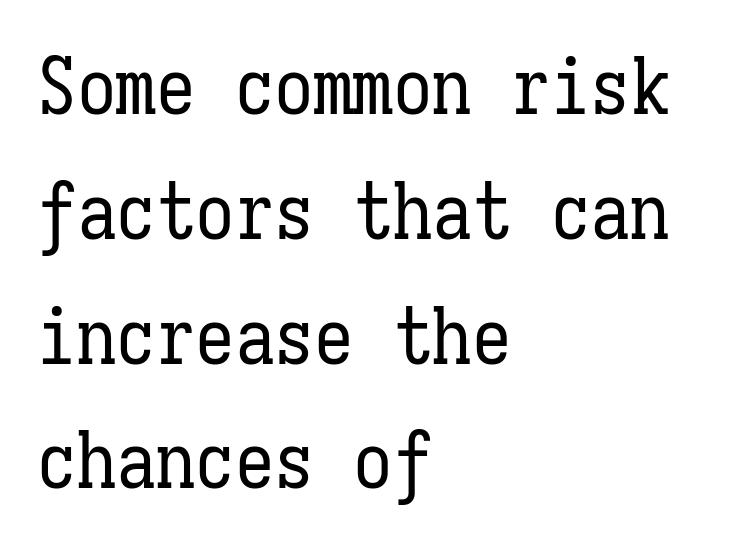
The image shows 79 px regular-weight, condensed type, upright, monospaced; set left-aligned, normal line spacing (1.58x), normal letter spacing, not underlined; low stroke contrast and a medium x-height.
